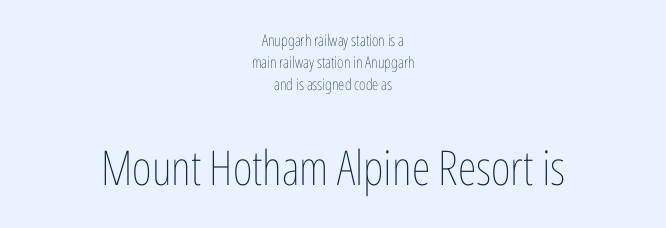
No chunkiness to these letters — they're not bold. How would I describe the line gaps? Plain and ordinary. Here the designer chose a conventional face with non-uniform glyph widths. Does extra space separate the letters? No, they use regular spacing. The gap between lines stays unmarked.
